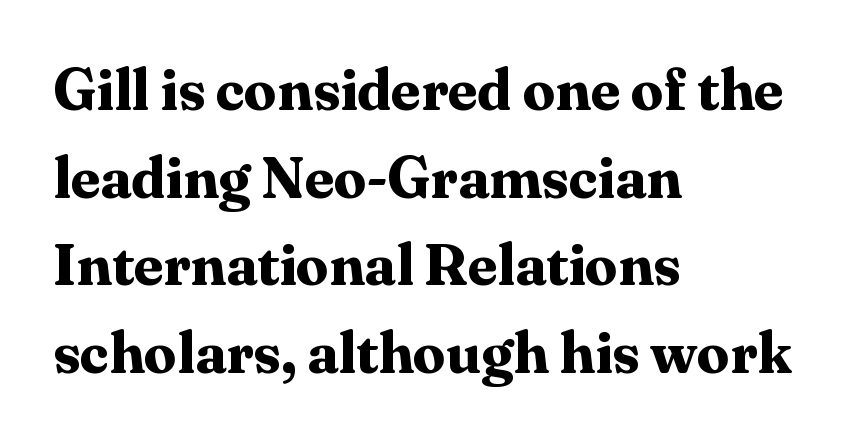
{"serif": "yes", "italic": "no", "bold": "yes", "weight": "bold", "width": "normal", "stroke_contrast": "medium", "x_height": "medium", "monospaced": "no", "underline": "no", "align": "left", "line_spacing": "normal", "line_spacing_ratio": 1.51, "letter_spacing": "normal", "letter_spacing_em": 0.0, "glyph_px": 58}
